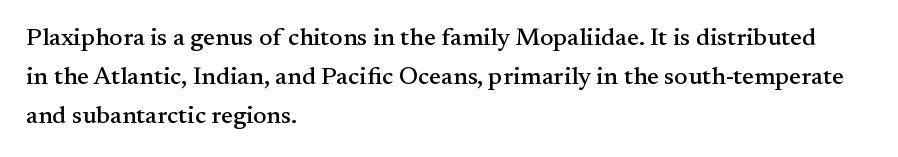
The foot of each line stays bare and open. Upright lettering throughout. Characters follow at the spacing the type designer built in. Line spacing here is normal.
